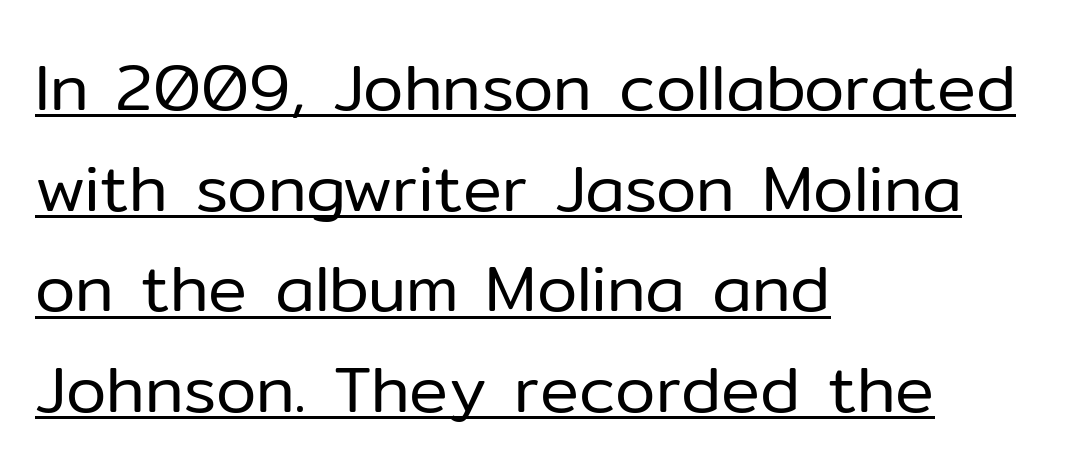
Each line of the rendering has a horizontal stroke beneath the glyphs. The paragraph has a hard left edge and a soft right edge. Observe the absence of serifs on each vertical stroke in this sample. Posture: upright roman. Horizontal bands of white between lines are of average thickness.
